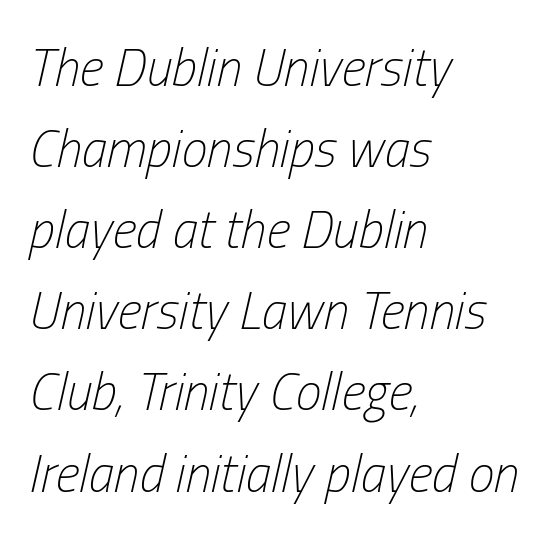
{"italic": "yes", "lean": "right", "slant_degrees": 13, "bold": "no", "weight": "light", "width": "condensed", "stroke_contrast": "low", "x_height": "medium", "monospaced": "no", "underline": "no", "align": "left", "line_spacing": "normal", "line_spacing_ratio": 1.56, "letter_spacing": "normal", "letter_spacing_em": 0.0, "glyph_px": 52}
